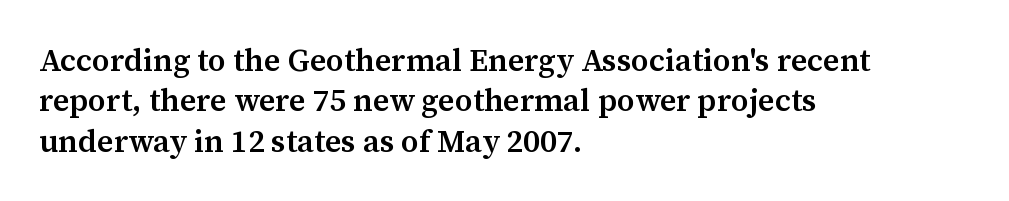
Q: Is the text bold? A: Semi-bold.
Q: Is the text italic (slanted)? A: No, it is upright.
Q: Is the typeface a serif or a sans-serif typeface? A: Serif.
Q: Is the text underlined? A: No.
Q: How is the paragraph aligned? A: Left-aligned.
Q: Is the spacing between letters normal or unusually wide? A: Normal.
Q: Is the spacing between lines tight, normal or loose? A: Normal.
Q: Width (condensed, normal, or wide)? A: Normal.
Q: Stroke contrast? A: Medium.
Q: x-height? A: Medium.
Q: Monospaced? A: No.
